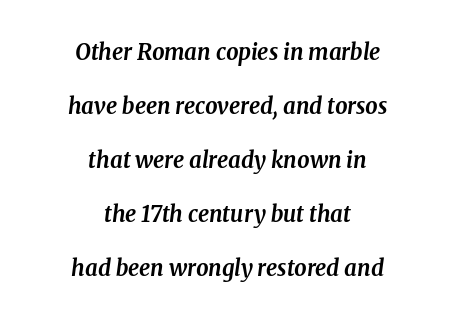
Q: Is the text bold? A: Yes.
Q: Is the text italic (slanted)? A: Yes, it leans right by about 8 degrees.
Q: Is the text underlined? A: No.
Q: How is the paragraph aligned? A: Centered.
Q: Is the spacing between letters normal or unusually wide? A: Normal.
Q: Is the spacing between lines tight, normal or loose? A: Loose.
